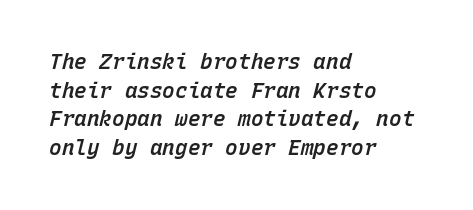
Is the letter spacing exaggerated? No — it looks like the ordinary default. Strokes here are thickened, but only to semibold level. These lines stack with their left ends in a neat column. Evenly set lines give the paragraph a standard silhouette. Style check: oblique.
